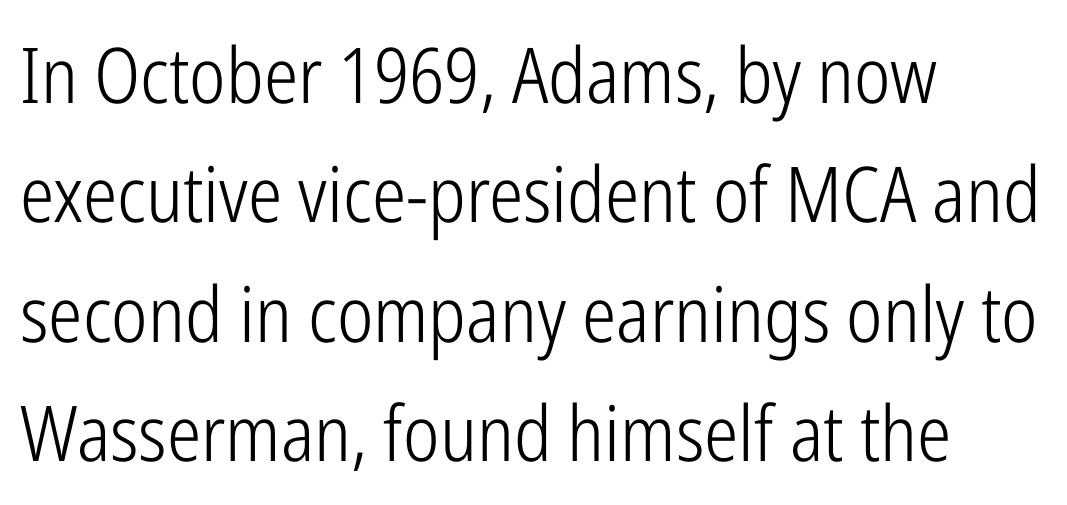
The image shows 77 px light, condensed sans-serif type, upright; set left-aligned, normal line spacing (1.55x), normal letter spacing, not underlined; low stroke contrast and a medium x-height.
